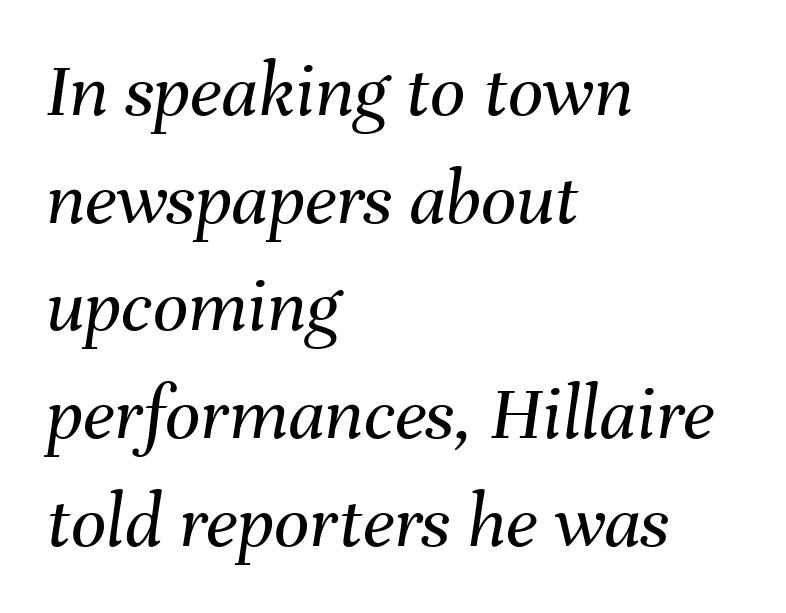
Line beginnings align vertically; line endings do not. Rows of type keep a routine distance in the vertical direction. The characters are drawn with everyday or finer stroke widths. The rendering applies a slant to the glyphs.
